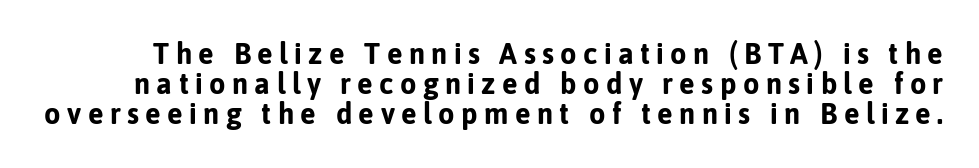
Observe the absence of serifs on each vertical stroke in this sample. Closely set lines give the paragraph a compact silhouette. Spacing between characters has been opened up far beyond the box default. Check the space under the baseline: it is left empty. The passage shown is emphatically bold.
